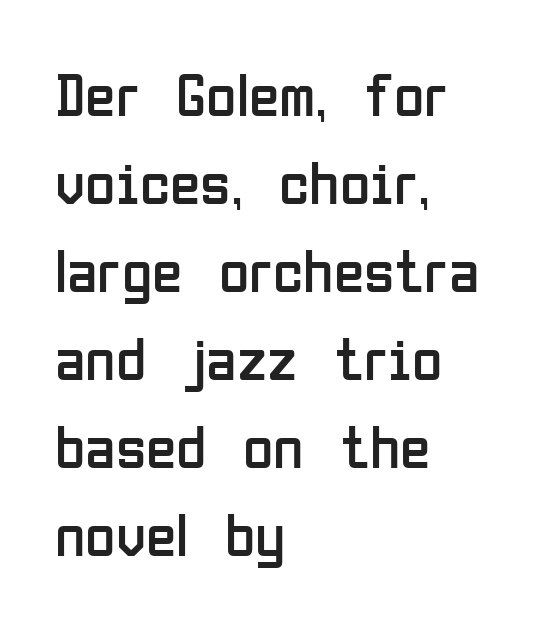
The typeface chosen for these lines omits serifs. Nobody touched the tracking dial on this one. Every row of glyphs begins at an identical x-position on the left. Heaviness? Minimal to ordinary, like unemphasized prose. Normally led — the rows are evenly, conventionally spaced. Note the varied advance widths — an 'i' is clearly narrower than an 'm'.
